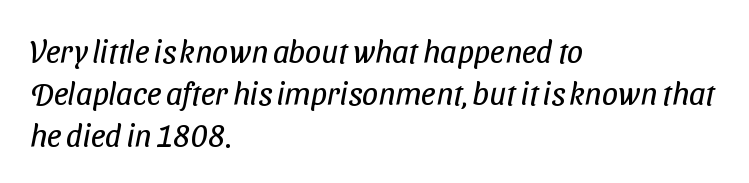
The image shows 32 px regular-weight, condensed sans-serif type; set left-aligned, normal line spacing (1.31x), normal letter spacing, not underlined; low stroke contrast and a medium x-height.
